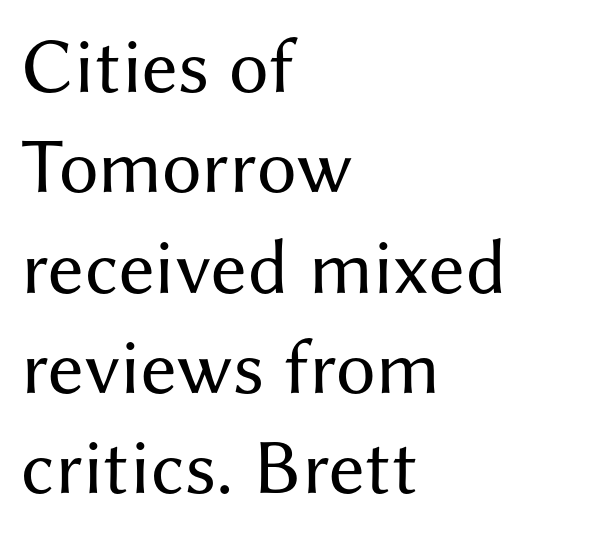
Q: Is the text bold? A: No.
Q: Is the text italic (slanted)? A: No, it is upright.
Q: Is the typeface a serif or a sans-serif typeface? A: Sans-serif.
Q: Is the text underlined? A: No.
Q: How is the paragraph aligned? A: Left-aligned.
Q: Is the spacing between letters normal or unusually wide? A: Normal.
Q: Is the spacing between lines tight, normal or loose? A: Normal.
Q: Width (condensed, normal, or wide)? A: Normal.
Q: Stroke contrast? A: Medium.
Q: x-height? A: Medium.
Q: Monospaced? A: No.
